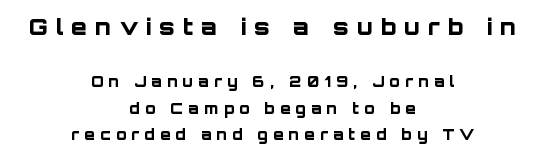
The image shows 23 px bold type, upright; set centered, line spacing 1.74x, unusually wide letter spacing (+0.35 em), not underlined; the first (top) block is 1.53x larger.
